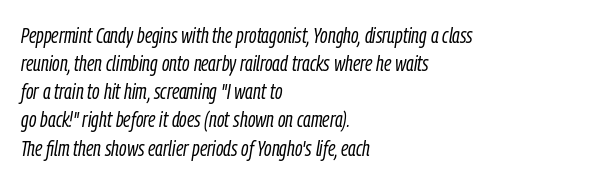
The zone under the glyphs is completely vacant. These glyphs show unthickened strokes, regular width or finer. Is the type slanted? Yes — the strokes lean at a clear angle. Regular leading.
